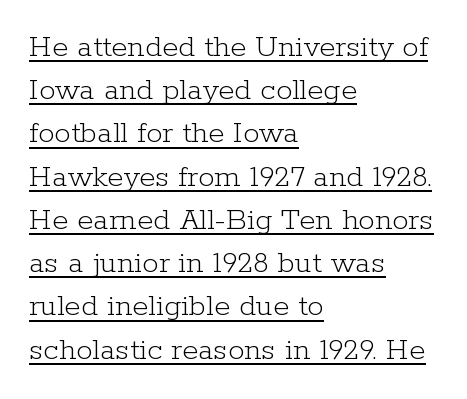
{"serif": "yes", "italic": "no", "bold": "no", "weight": "light", "width": "normal", "stroke_contrast": "low", "x_height": "medium", "monospaced": "no", "underline": "yes", "align": "left", "line_spacing": "normal", "line_spacing_ratio": 1.31, "letter_spacing": "normal", "letter_spacing_em": 0.0, "glyph_px": 33}
